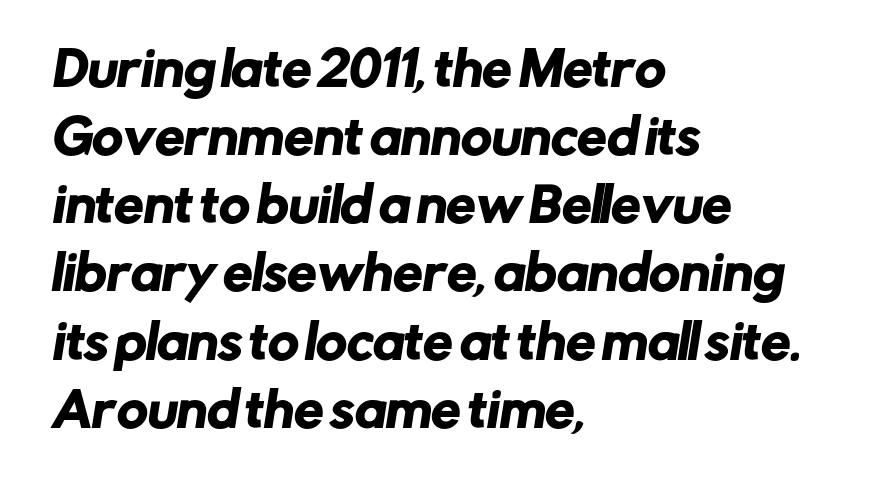
Q: Is the typeface a serif or a sans-serif typeface? A: Sans-serif.
Q: Is the text underlined? A: No.
Q: How is the paragraph aligned? A: Left-aligned.
Q: Is the spacing between letters normal or unusually wide? A: Normal.
Q: Is the spacing between lines tight, normal or loose? A: Normal.
Q: Width (condensed, normal, or wide)? A: Normal.
Q: Stroke contrast? A: Low.
Q: x-height? A: Medium.
Q: Monospaced? A: No.
